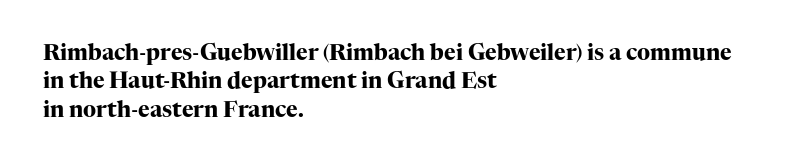
This is the regular roman posture of the typeface. The lines in this sample share a left origin and differ only in where they stop. Standard letterfit; no display-style spreading of the glyphs. Heavy-handed strokes throughout: this text is bold. The space directly below the letters is spotless.
